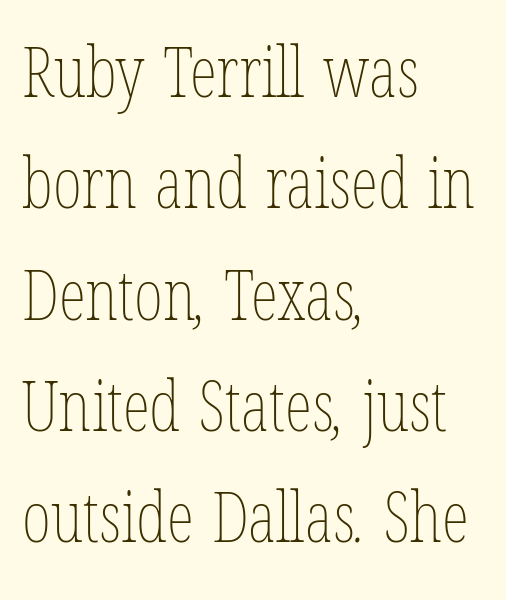
The image shows 70 px thin, condensed type; set left-aligned, normal line spacing (1.59x), normal letter spacing, not underlined; low stroke contrast and a medium x-height.
